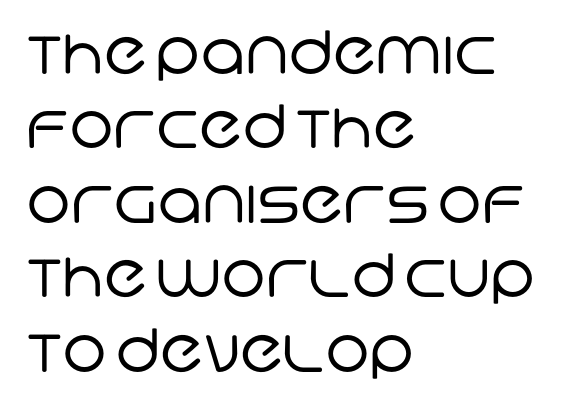
Q: Is the text bold? A: No.
Q: Is the typeface a serif or a sans-serif typeface? A: Sans-serif.
Q: Is the text underlined? A: No.
Q: How is the paragraph aligned? A: Left-aligned.
Q: Is the spacing between letters normal or unusually wide? A: Normal.
Q: Width (condensed, normal, or wide)? A: Normal.
Q: Stroke contrast? A: Low.
Q: x-height? A: Large.
Q: Monospaced? A: No.
